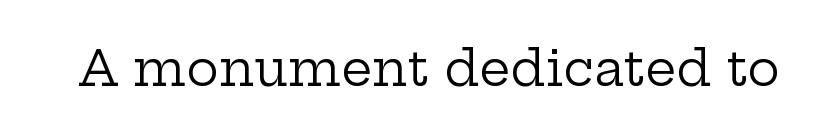
The image shows 49 px regular-weight, wide serif type, upright; set normal letter spacing, not underlined; low stroke contrast and a medium x-height.
